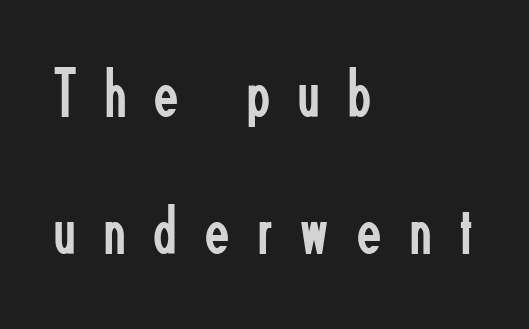
{"serif": "no", "italic": "no", "bold": "no", "weight": "regular", "width": "condensed", "stroke_contrast": "low", "x_height": "small", "monospaced": "no", "underline": "no", "align": "left", "line_spacing": "loose", "line_spacing_ratio": 1.96, "letter_spacing": "wide", "letter_spacing_em": 0.41, "glyph_px": 70}
